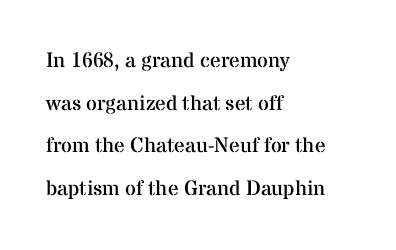
{"italic": "no", "bold": "no", "underline": "no", "align": "left", "line_spacing": "loose", "line_spacing_ratio": 2.03, "letter_spacing": "normal", "letter_spacing_em": 0.0, "glyph_px": 21}
